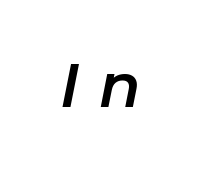
When letters slant like this, we call the style italic. The passage shown is typed in a proportional face where columns would drift. Each row of text sits above clean, open space. The passage shown has open, widely tracked lettering throughout. These lines stack symmetrically, like a column narrowing and widening about its center.
